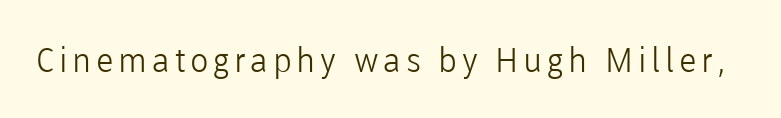
The rendering uses natural spacing where letterforms have individual widths. Nope, no serifs anywhere on these letters. Check under the words: just untouched page. This reads as an unemphasized weight, regular at the heaviest. The lettering stays uniformly vertical, giving the passage a roman look.
